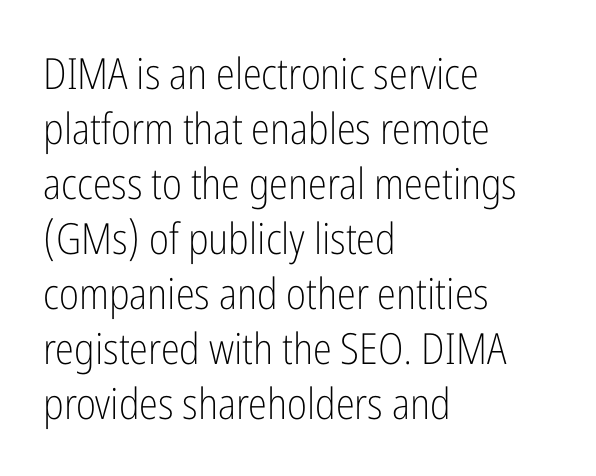
Q: Is the text bold? A: No.
Q: Is the text italic (slanted)? A: No, it is upright.
Q: Is the typeface a serif or a sans-serif typeface? A: Sans-serif.
Q: Is the text underlined? A: No.
Q: How is the paragraph aligned? A: Left-aligned.
Q: Is the spacing between letters normal or unusually wide? A: Normal.
Q: Is the spacing between lines tight, normal or loose? A: Normal.
Q: Width (condensed, normal, or wide)? A: Condensed.
Q: Stroke contrast? A: Low.
Q: x-height? A: Medium.
Q: Monospaced? A: No.
